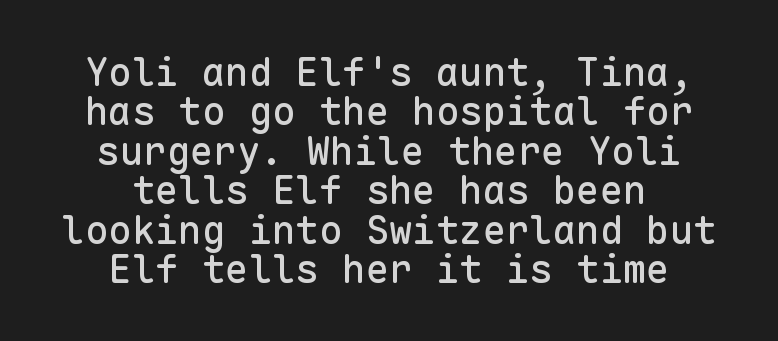
The image shows 39 px sans-serif type, upright, monospaced; set centered, tight line spacing (1.01x), normal letter spacing, not underlined; low stroke contrast and a medium x-height.
